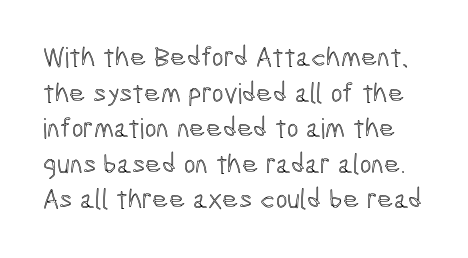
{"italic": "no", "width": "condensed", "x_height": "medium", "monospaced": "no", "underline": "no", "line_spacing": "normal", "line_spacing_ratio": 1.27, "letter_spacing": "normal", "letter_spacing_em": 0.0, "glyph_px": 28}
